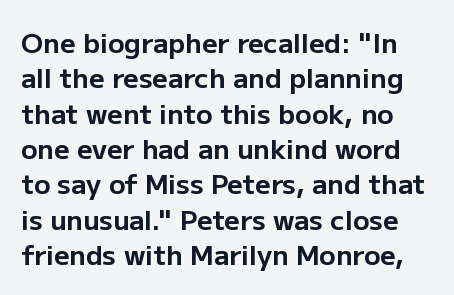
The image shows 27 px bold type, upright; set normal line spacing (1.31x), normal letter spacing, not underlined.
